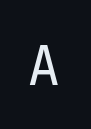
{"serif": "no", "italic": "no", "bold": "no", "weight": "regular", "width": "normal", "stroke_contrast": "low", "x_height": "medium", "underline": "no", "glyph_px": 56}
